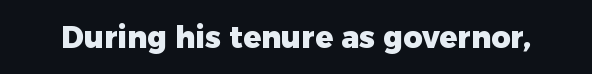
Q: Is the text bold? A: Yes.
Q: Is the text italic (slanted)? A: No, it is upright.
Q: Is the typeface a serif or a sans-serif typeface? A: Sans-serif.
Q: Is the text underlined? A: No.
Q: Is the spacing between letters normal or unusually wide? A: Normal.
Q: Width (condensed, normal, or wide)? A: Normal.
Q: Stroke contrast? A: Low.
Q: x-height? A: Medium.
Q: Monospaced? A: No.
